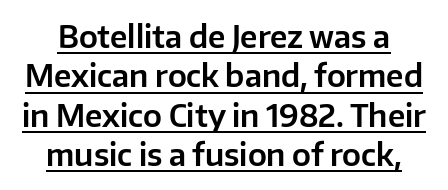
Q: Is the text italic (slanted)? A: No, it is upright.
Q: Is the typeface a serif or a sans-serif typeface? A: Sans-serif.
Q: Is the text underlined? A: Yes.
Q: Is the spacing between letters normal or unusually wide? A: Normal.
Q: Is the spacing between lines tight, normal or loose? A: Normal.
Q: Width (condensed, normal, or wide)? A: Normal.
Q: Stroke contrast? A: Low.
Q: x-height? A: Medium.
Q: Monospaced? A: No.
